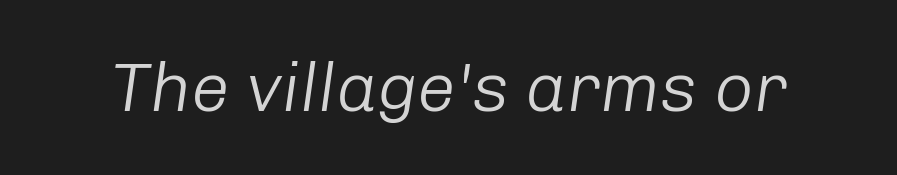
Q: Is the text bold? A: No.
Q: Is the text italic (slanted)? A: Yes, it leans right by about 8 degrees.
Q: Is the text underlined? A: No.
Q: Is the spacing between letters normal or unusually wide? A: Normal.
Q: Width (condensed, normal, or wide)? A: Normal.
Q: Stroke contrast? A: Low.
Q: x-height? A: Medium.
Q: Monospaced? A: No.
